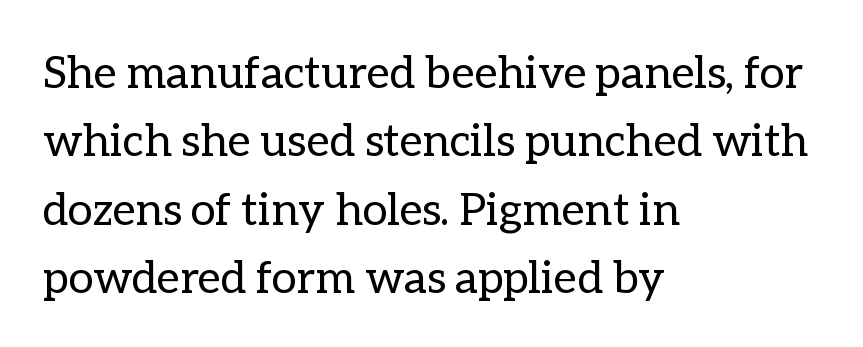
Spacing verdict: proportional, widths tailored to each character. The space directly below the letters is spotless. No letter is thick-stroked: the sample isn't bold. In terms of letterspacing, this is plain default setting. The rendering uses a moderate line-height, typical for paragraphs.
